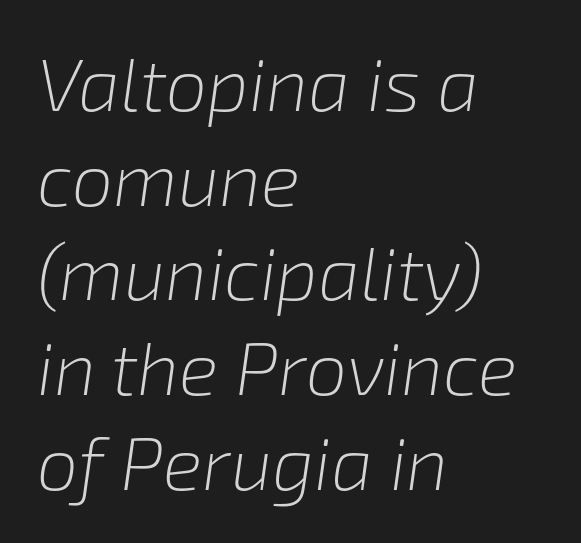
Q: Is the text bold? A: No.
Q: Is the text italic (slanted)? A: Yes, it leans right by about 8 degrees.
Q: Is the text underlined? A: No.
Q: How is the paragraph aligned? A: Left-aligned.
Q: Is the spacing between letters normal or unusually wide? A: Normal.
Q: Is the spacing between lines tight, normal or loose? A: Normal.
Q: Width (condensed, normal, or wide)? A: Normal.
Q: Stroke contrast? A: Low.
Q: x-height? A: Medium.
Q: Monospaced? A: No.
